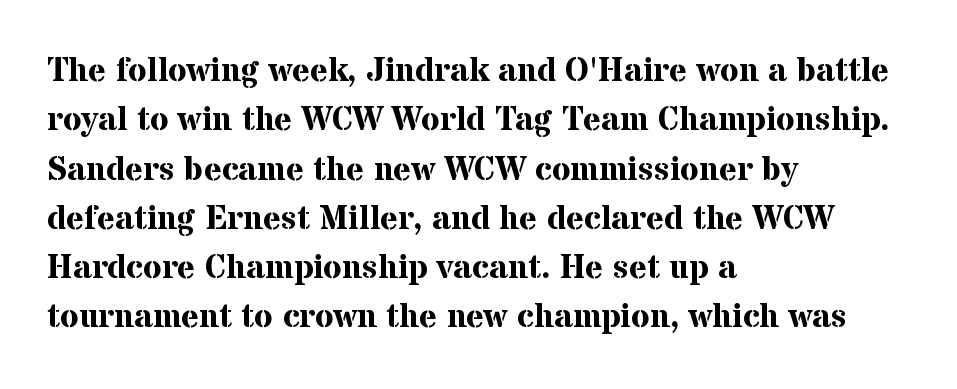
The image shows 34 px bold serif type, upright; set left-aligned, normal line spacing (1.45x), normal letter spacing, not underlined; medium stroke contrast and a medium x-height.
